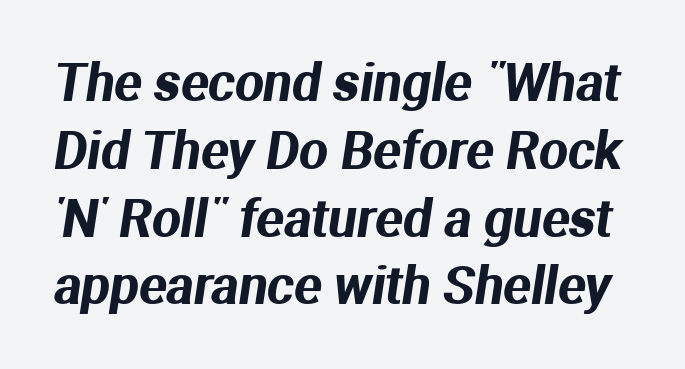
{"serif": "no", "width": "normal", "stroke_contrast": "medium", "x_height": "medium", "monospaced": "no", "underline": "no", "line_spacing": "normal", "line_spacing_ratio": 1.33, "letter_spacing": "normal", "letter_spacing_em": 0.0, "glyph_px": 51}
